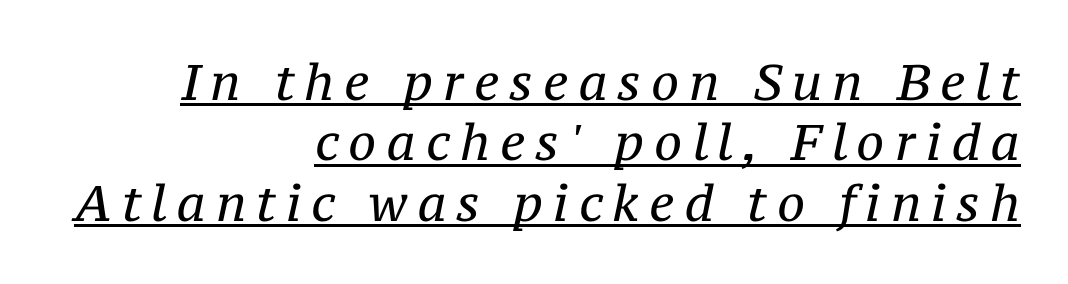
The image shows 50 px regular-weight serif type, italic (leaning right); set right-aligned, line spacing 1.21x, unusually wide letter spacing (+0.2 em), underlined; medium stroke contrast and a medium x-height.
